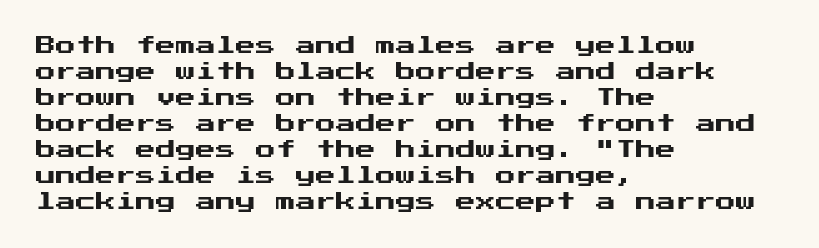
The image shows 20 px text type, upright; set left-aligned, normal line spacing (1.3x), normal letter spacing, not underlined.
